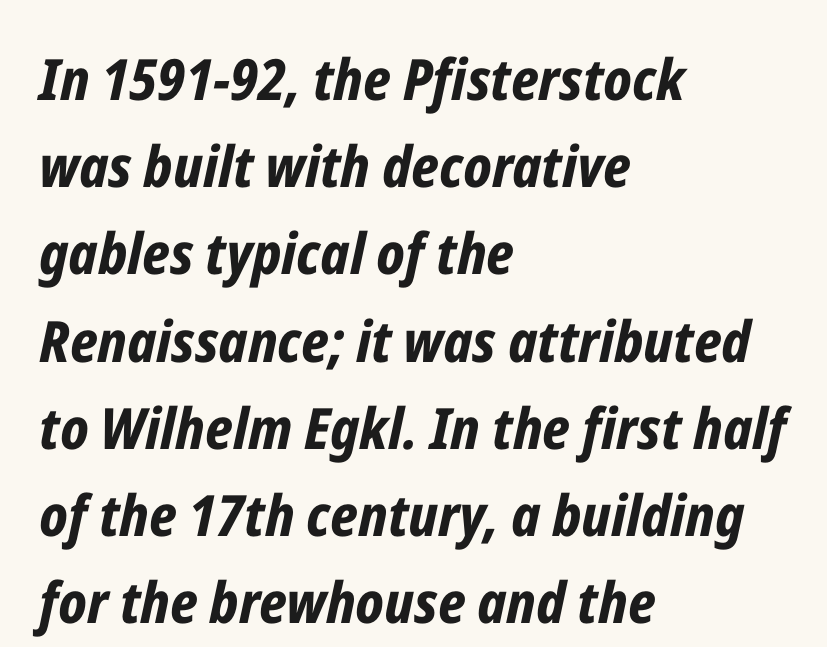
{"italic": "yes", "lean": "right", "slant_degrees": 12, "bold": "yes", "weight": "bold", "width": "condensed", "stroke_contrast": "low", "x_height": "medium", "monospaced": "no", "underline": "no", "align": "left", "line_spacing": "normal", "line_spacing_ratio": 1.53, "letter_spacing": "normal", "letter_spacing_em": 0.0, "glyph_px": 57}
